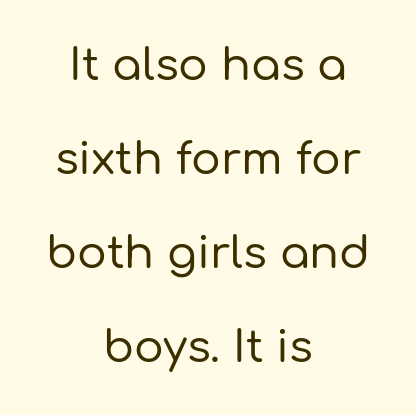
The rendering uses a large line-height, opening up the rows. Type style note: lacks serifs. Honestly, the letter spacing is just normal — you wouldn't notice it. Here the designer chose a conventional face with non-uniform glyph widths. Visually the block forms a symmetrical silhouette, jagged on both flanks.
